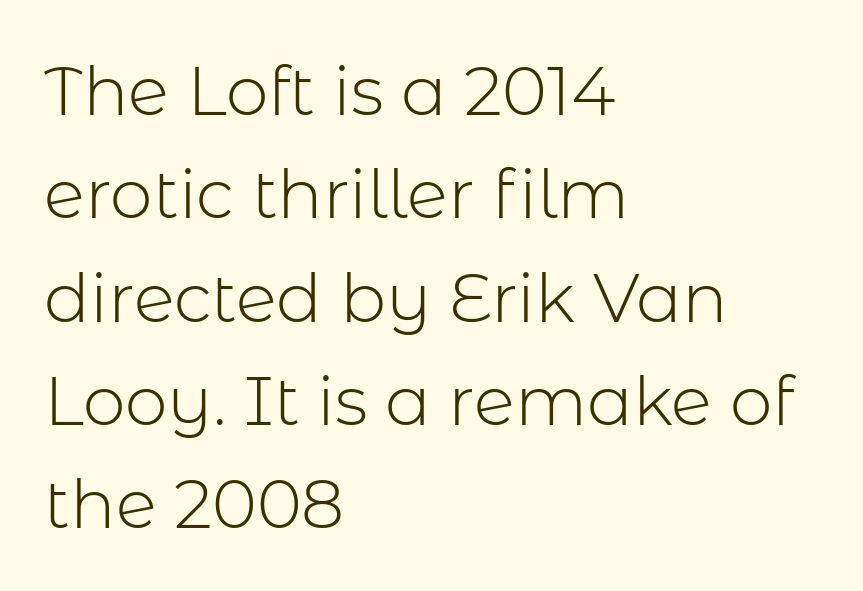
{"serif": "no", "italic": "no", "bold": "no", "weight": "light", "width": "normal", "stroke_contrast": "low", "x_height": "medium", "monospaced": "no", "underline": "no", "align": "left", "line_spacing": "normal", "line_spacing_ratio": 1.52, "letter_spacing": "normal", "letter_spacing_em": 0.0, "glyph_px": 68}
